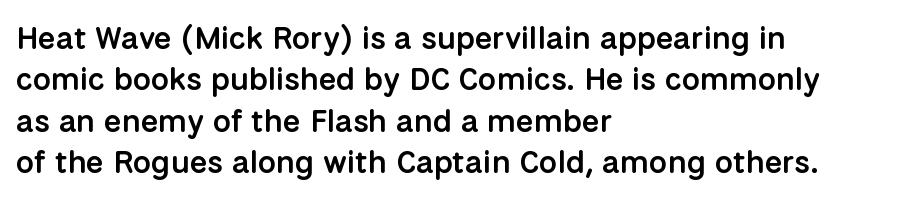
The image shows 32 px semibold sans-serif type, upright; set left-aligned, normal line spacing (1.29x), normal letter spacing, not underlined; low stroke contrast and a medium x-height.
